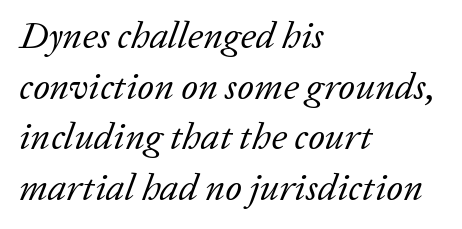
The rendering uses a moderate line-height, typical for paragraphs. This rendering features lettering with no underline. Ink coverage per letter is moderate at most. The line texture is even and compact thanks to regular tracking. Quick note: italic.
